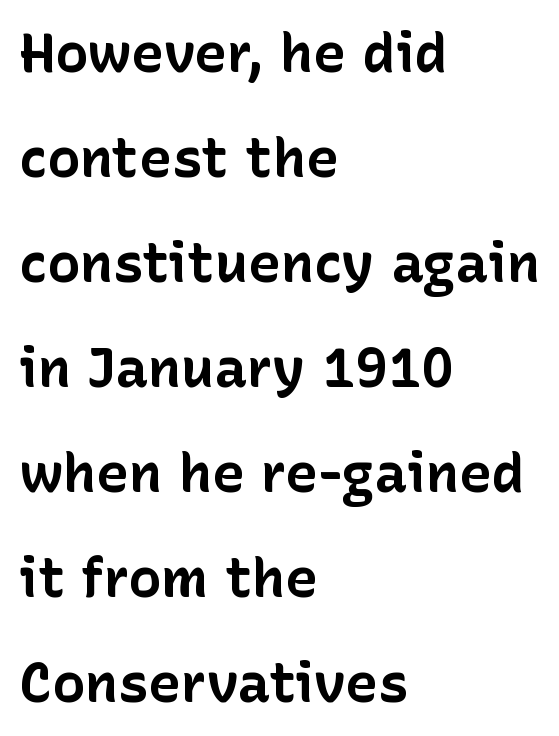
What stands out about the letter spacing? Nothing — it is the standard amount. Nope, not italic — everything's standing straight. Summary of weight: heavy, a full bold. The characters display no serif detailing; their extremities are plain.
